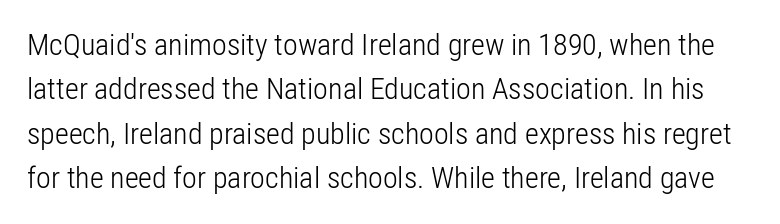
The image shows 30 px light, condensed sans-serif type, upright; set normal line spacing (1.48x), normal letter spacing, not underlined; low stroke contrast and a medium x-height.
